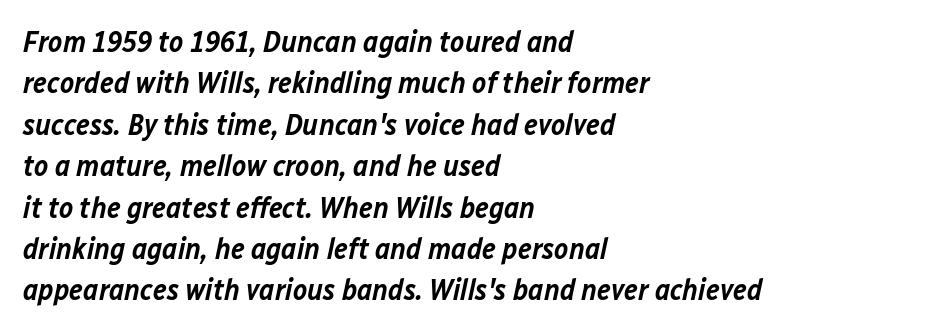
{"italic": "yes", "lean": "right", "slant_degrees": 12, "bold": "semi", "weight": "semibold", "width": "normal", "stroke_contrast": "low", "x_height": "medium", "monospaced": "no", "underline": "no", "align": "left", "line_spacing": "normal", "line_spacing_ratio": 1.38, "letter_spacing": "normal", "letter_spacing_em": 0.0, "glyph_px": 30}
